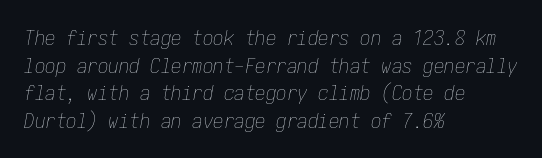
The image shows 21 px text type, italic (leaning right); set left-aligned, normal line spacing (1.31x), normal letter spacing, not underlined.
